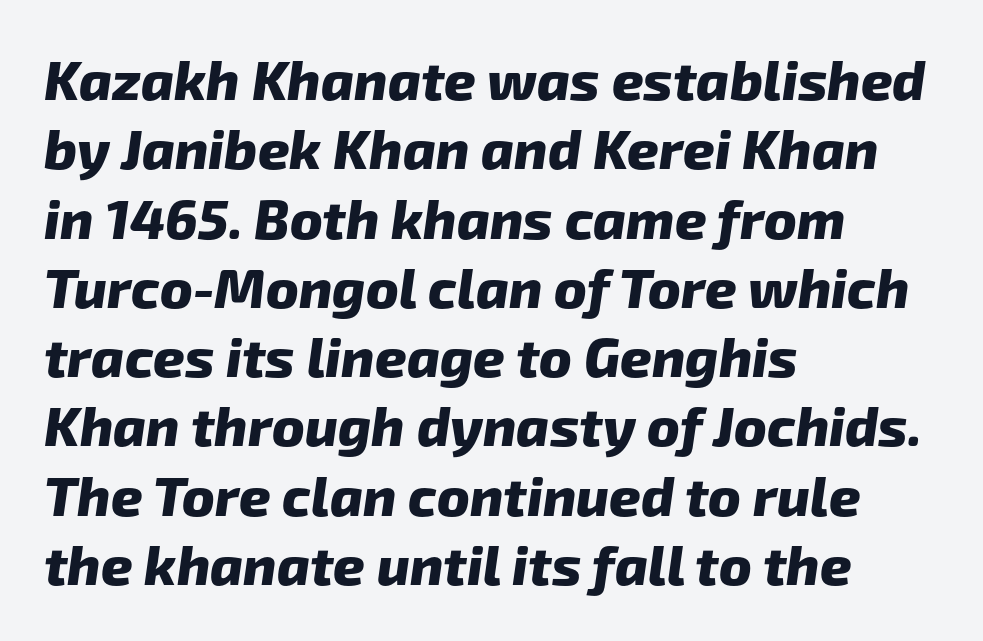
The image shows 55 px heavy sans-serif type; set left-aligned, normal line spacing (1.26x), normal letter spacing, not underlined; low stroke contrast and a medium x-height.
